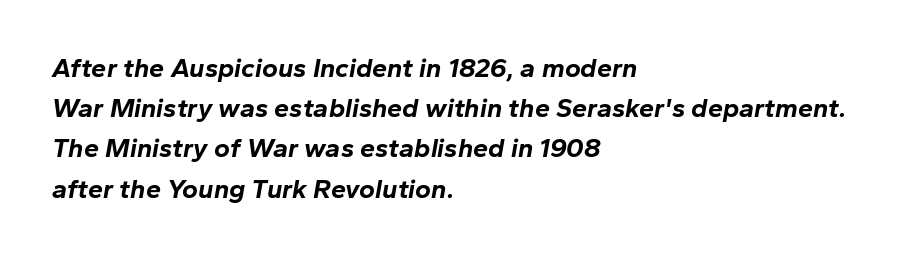
Descenders are the only things crossing below the line. The compositor pushed each line to the left boundary. Normally led — the rows are evenly, conventionally spaced. What weight is shown? A full bold with thick strokes. Characters follow at the spacing the type designer built in. Does the lettering tilt? It does — this is italic.
